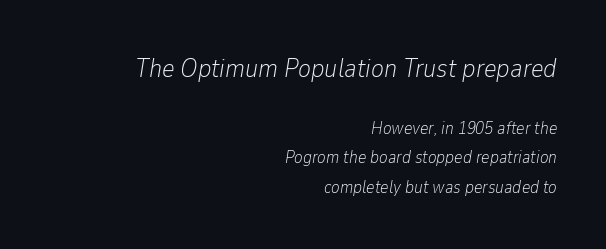
{"italic": "yes", "lean": "right", "slant_degrees": 9, "bold": "no", "underline": "no", "align": "right", "line_spacing": "normal", "line_spacing_ratio": 1.64, "letter_spacing": "normal", "letter_spacing_em": 0.0, "larger_block": "first", "size_ratio": 1.5, "glyph_px": 27}
